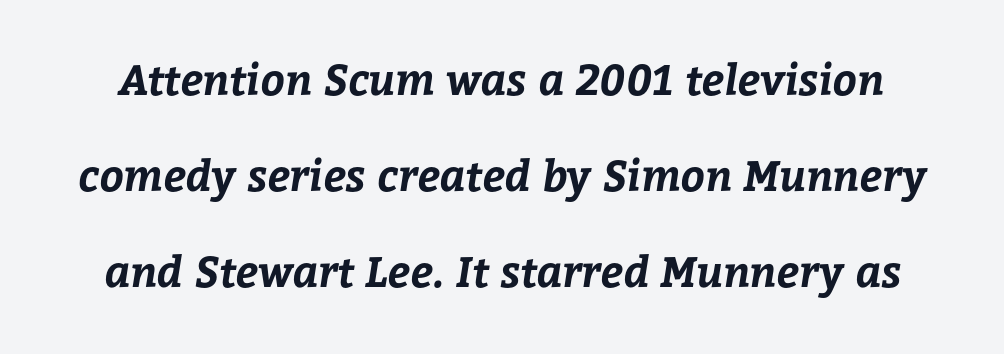
{"bold": "yes", "weight": "bold", "width": "normal", "stroke_contrast": "low", "x_height": "medium", "monospaced": "no", "underline": "no", "line_spacing": "loose", "line_spacing_ratio": 2.29, "letter_spacing": "normal", "letter_spacing_em": 0.0, "glyph_px": 42}
